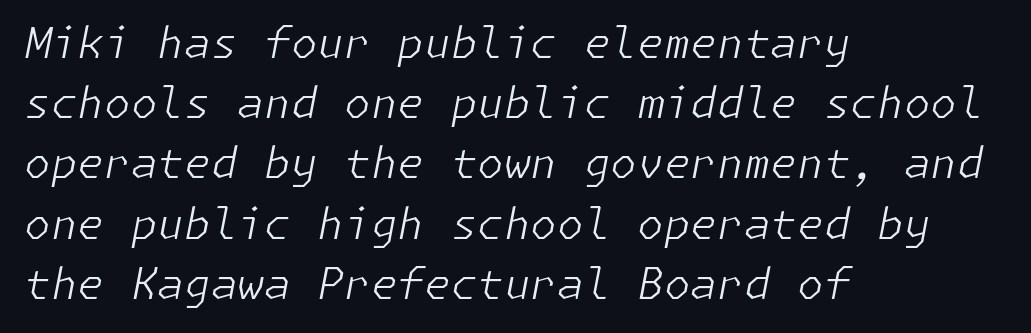
Q: Is the text bold? A: No.
Q: Is the text italic (slanted)? A: Yes, it leans right by about 11 degrees.
Q: Is the text underlined? A: No.
Q: How is the paragraph aligned? A: Left-aligned.
Q: Is the spacing between letters normal or unusually wide? A: Normal.
Q: Is the spacing between lines tight, normal or loose? A: Normal.
Q: Width (condensed, normal, or wide)? A: Normal.
Q: Stroke contrast? A: Low.
Q: x-height? A: Medium.
